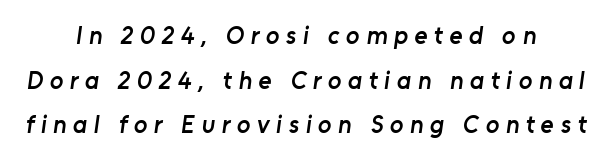
Q: Is the text bold? A: Semi-bold.
Q: Is the text underlined? A: No.
Q: How is the paragraph aligned? A: Centered.
Q: Is the spacing between letters normal or unusually wide? A: Unusually wide.
